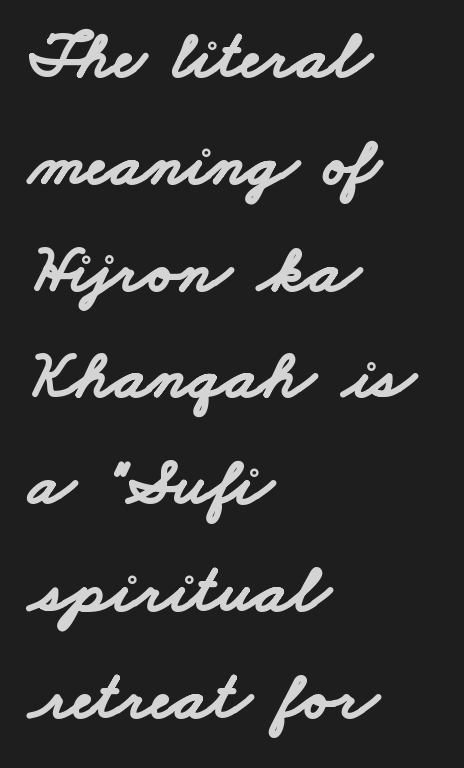
Q: Is the text bold? A: Yes.
Q: Is the typeface a serif or a sans-serif typeface? A: Sans-serif.
Q: Is the text underlined? A: No.
Q: How is the paragraph aligned? A: Left-aligned.
Q: Is the spacing between letters normal or unusually wide? A: Normal.
Q: Is the spacing between lines tight, normal or loose? A: Normal.
Q: Width (condensed, normal, or wide)? A: Wide.
Q: Stroke contrast? A: Low.
Q: x-height? A: Small.
Q: Monospaced? A: No.
